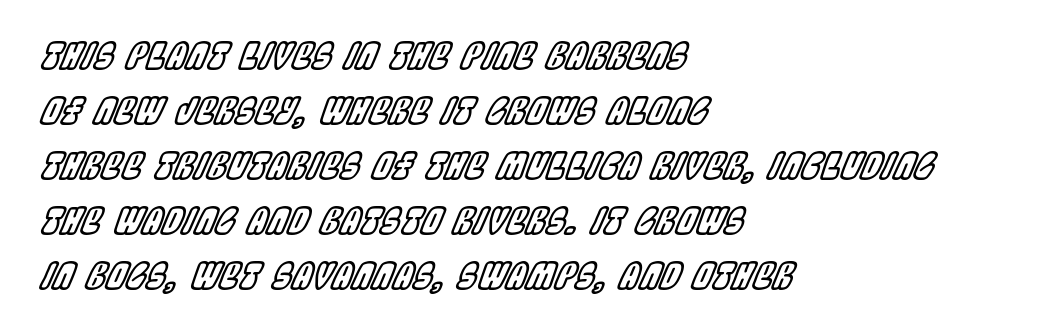
Clear beneath every line of the passage. Slanted lettering throughout. In terms of leading, this rendering sits right in the middle. Tracking here is standard; glyphs follow each other at the usual distance. Looks like regular typesetting: each glyph gets only the width it needs.
